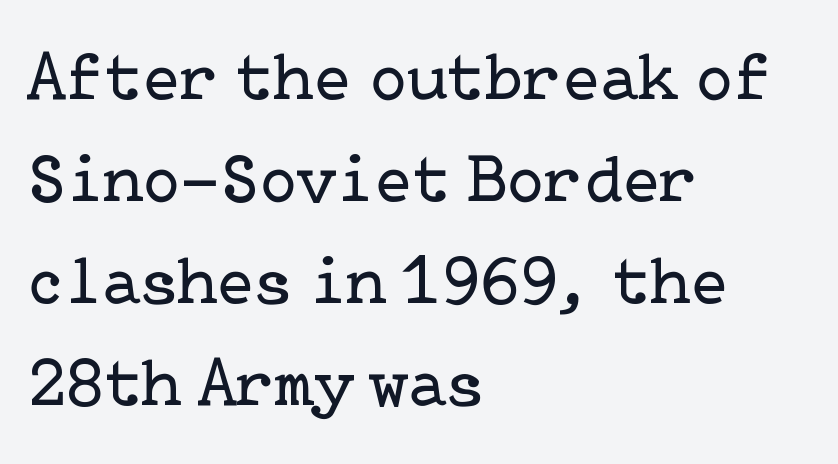
The image shows 69 px regular-weight serif type, upright; set left-aligned, normal line spacing (1.48x), normal letter spacing, not underlined; low stroke contrast and a medium x-height.
